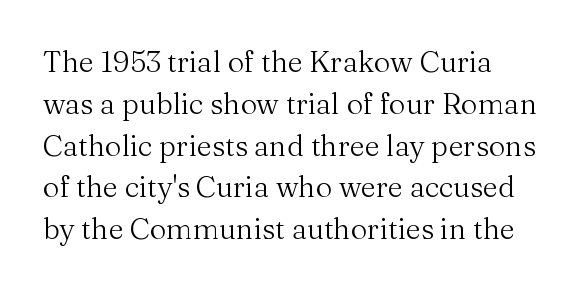
The image shows 29 px regular-weight serif type, upright; set normal line spacing (1.44x), normal letter spacing, not underlined; medium stroke contrast and a medium x-height.
